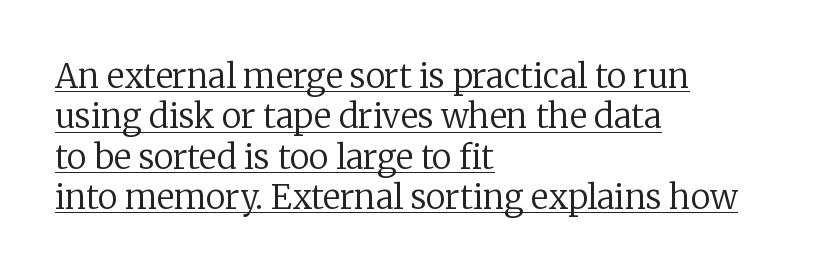
{"serif": "yes", "italic": "no", "bold": "no", "weight": "regular", "width": "normal", "stroke_contrast": "low", "x_height": "medium", "monospaced": "no", "underline": "yes", "align": "left", "line_spacing_ratio": 1.22, "letter_spacing": "normal", "letter_spacing_em": 0.0, "glyph_px": 33}
